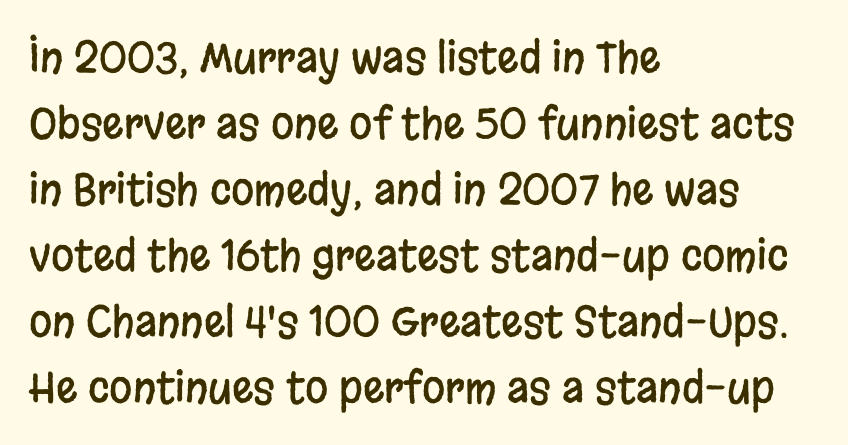
Quick note: interline space is typical. All the whitespace from short lines collects on the right. This sample has the flowing, uneven cadence of proportional lettering. Rule under the text: the space is simply empty. This is roman type, the default non-slanted kind.
